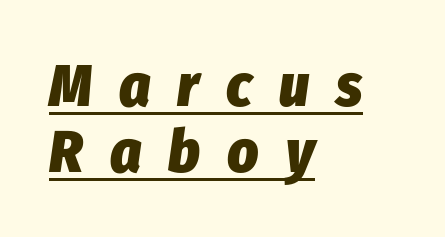
These lines were composed using italics. All the whitespace from short lines collects on the right. Rows of type sit shoulder to shoulder in the vertical direction. Someone cranked the tracking dial way up on this one.
